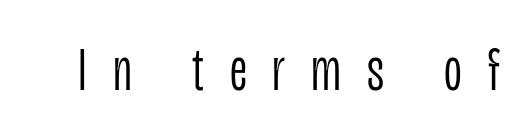
{"serif": "no", "italic": "no", "bold": "no", "weight": "light", "width": "condensed", "stroke_contrast": "low", "x_height": "large", "monospaced": "no", "underline": "no", "letter_spacing": "wide", "letter_spacing_em": 0.42, "glyph_px": 62}
